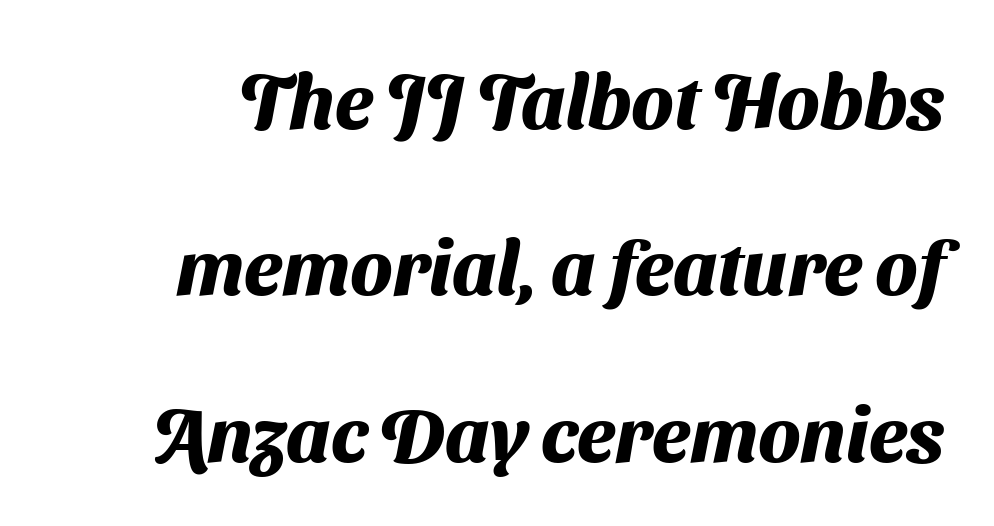
{"serif": "no", "bold": "yes", "weight": "heavy", "width": "normal", "stroke_contrast": "medium", "x_height": "medium", "monospaced": "no", "underline": "no", "line_spacing": "loose", "line_spacing_ratio": 2.16, "letter_spacing": "normal", "letter_spacing_em": 0.0, "glyph_px": 77}
